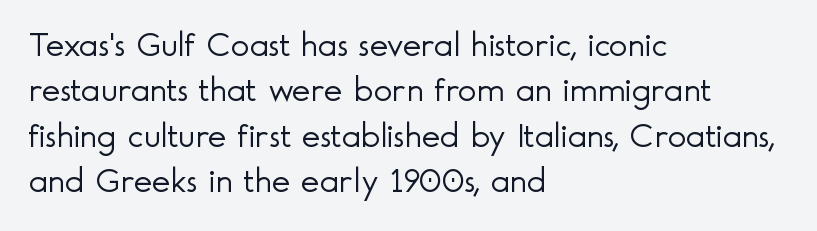
Q: Is the text bold? A: No.
Q: Is the text italic (slanted)? A: No, it is upright.
Q: Is the typeface a serif or a sans-serif typeface? A: Sans-serif.
Q: Is the text underlined? A: No.
Q: How is the paragraph aligned? A: Left-aligned.
Q: Is the spacing between letters normal or unusually wide? A: Normal.
Q: Is the spacing between lines tight, normal or loose? A: Normal.
Q: Width (condensed, normal, or wide)? A: Normal.
Q: x-height? A: Small.
Q: Monospaced? A: No.
